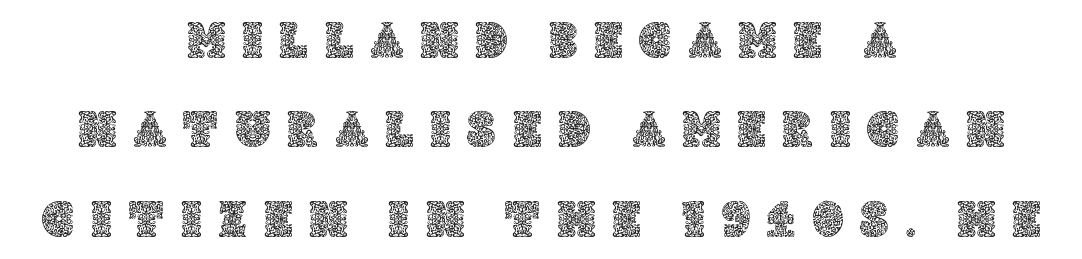
This rendering uses center alignment, leaving both contours irregular but symmetric. Think of a printed novel: that variable character pitch is what you see here. In terms of letterspacing, this is a distinctly airy, spread setting. Letters rest on an invisible, unmarked baseline. The letters stand straight up with perfectly vertical stems.
